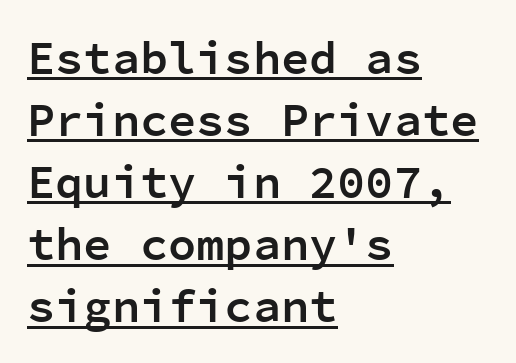
{"serif": "no", "italic": "no", "bold": "semi", "weight": "semibold", "width": "normal", "stroke_contrast": "low", "x_height": "medium", "monospaced": "yes", "underline": "yes", "align": "left", "line_spacing": "normal", "line_spacing_ratio": 1.32, "letter_spacing": "normal", "letter_spacing_em": 0.0, "glyph_px": 47}
